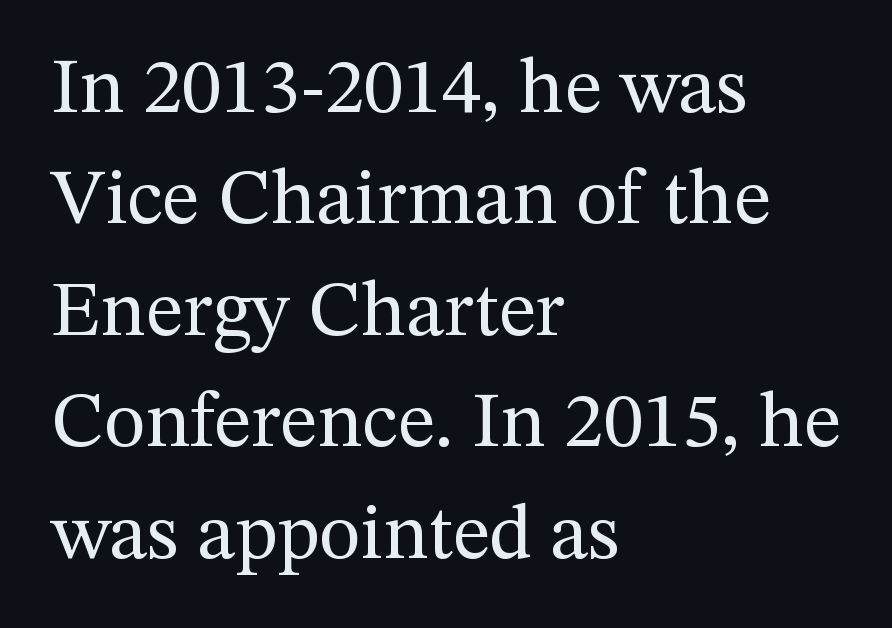
Q: Is the text bold? A: No.
Q: Is the text italic (slanted)? A: No, it is upright.
Q: Is the typeface a serif or a sans-serif typeface? A: Serif.
Q: Is the text underlined? A: No.
Q: How is the paragraph aligned? A: Left-aligned.
Q: Is the spacing between letters normal or unusually wide? A: Normal.
Q: Is the spacing between lines tight, normal or loose? A: Normal.
Q: Width (condensed, normal, or wide)? A: Normal.
Q: Stroke contrast? A: Medium.
Q: x-height? A: Medium.
Q: Monospaced? A: No.
